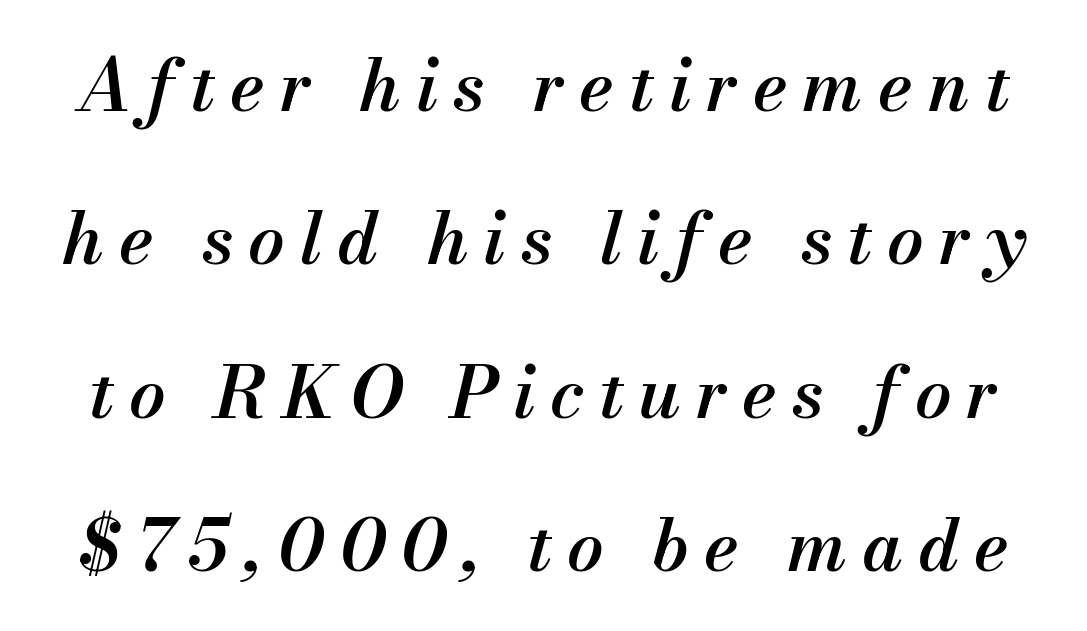
You could only call the tracking loose — the letters float apart. Lines of text with bare space underneath. There's an unmistakable incline to the writing here. Here the designer chose a conventional face with non-uniform glyph widths. Notice the strokes are somewhat thickened but not fully heavy: this is a semibold. Students, observe: this is what heavily led, spacious text looks like.
